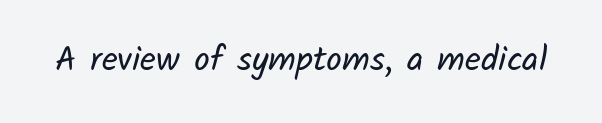
{"serif": "no", "bold": "no", "weight": "regular", "width": "normal", "stroke_contrast": "low", "x_height": "medium", "monospaced": "no", "underline": "no", "letter_spacing": "normal", "letter_spacing_em": 0.0, "glyph_px": 35}
